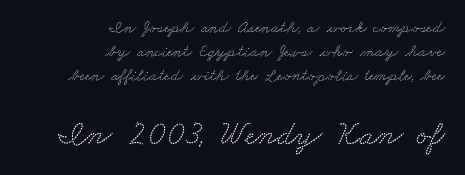
{"serif": "yes", "width": "wide", "stroke_contrast": "low", "x_height": "small", "monospaced": "no", "underline": "no", "align": "right", "line_spacing": "normal", "line_spacing_ratio": 1.42, "letter_spacing": "normal", "letter_spacing_em": 0.0, "larger_block": "second", "size_ratio": 2.0, "glyph_px": 34}
